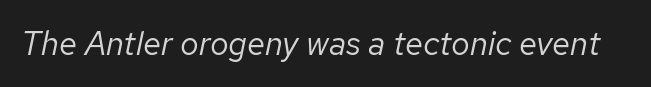
The image shows 33 px regular-weight type, italic (leaning right); set normal letter spacing, not underlined; low stroke contrast and a medium x-height.
